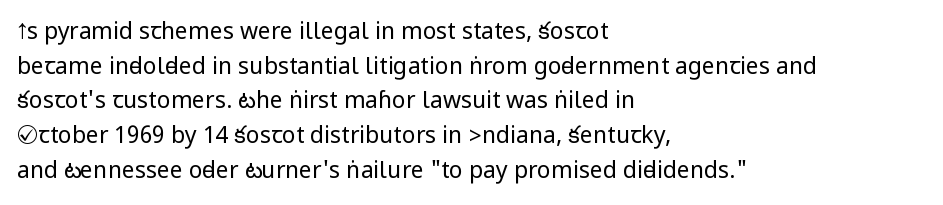
Q: Is the text bold? A: No.
Q: Is the text italic (slanted)? A: No, it is upright.
Q: Is the text underlined? A: No.
Q: How is the paragraph aligned? A: Left-aligned.
Q: Is the spacing between letters normal or unusually wide? A: Normal.
Q: Is the spacing between lines tight, normal or loose? A: Normal.
